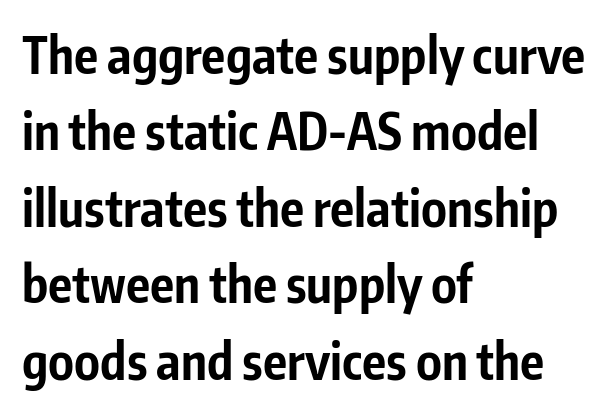
The image shows 50 px bold, condensed sans-serif type, upright; set left-aligned, normal line spacing (1.53x), normal letter spacing, not underlined; low stroke contrast and a medium x-height.
